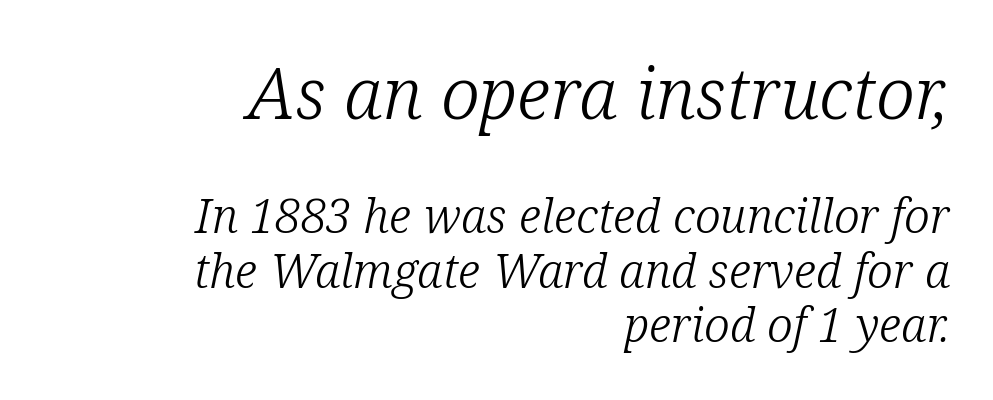
The image shows 71 px light serif type, italic (leaning right); set right-aligned, line spacing 1.16x, normal letter spacing, not underlined; the first (top) block is 1.51x larger; low stroke contrast and a medium x-height.
